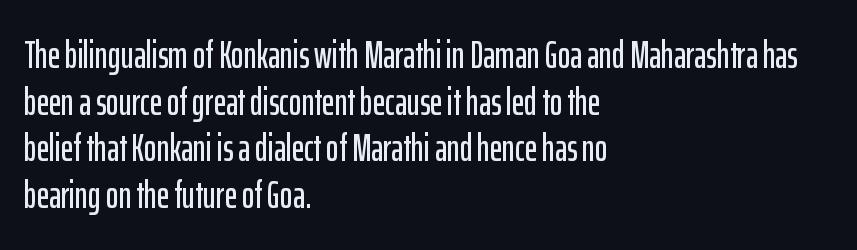
{"serif": "no", "italic": "no", "width": "condensed", "stroke_contrast": "low", "x_height": "medium", "monospaced": "no", "underline": "no", "align": "left", "line_spacing_ratio": 1.23, "letter_spacing": "normal", "letter_spacing_em": 0.0, "glyph_px": 38}
